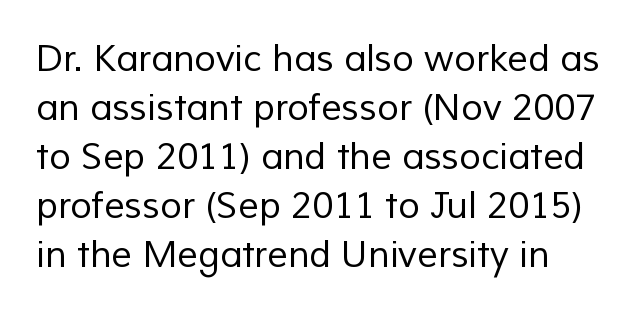
Q: Is the text bold? A: No.
Q: Is the typeface a serif or a sans-serif typeface? A: Sans-serif.
Q: Is the text underlined? A: No.
Q: Is the spacing between letters normal or unusually wide? A: Normal.
Q: Is the spacing between lines tight, normal or loose? A: Normal.
Q: Width (condensed, normal, or wide)? A: Normal.
Q: Stroke contrast? A: Low.
Q: x-height? A: Medium.
Q: Monospaced? A: No.
